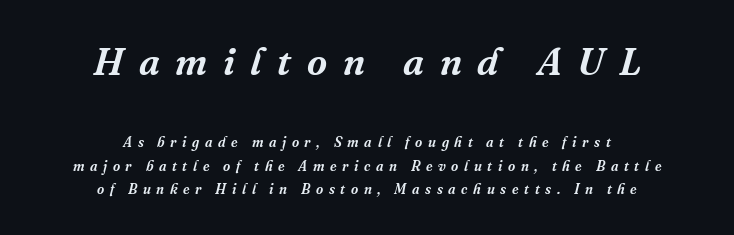
This rendering widens character spacing well past its baseline value. Leading matches the norm, producing a regular column. Designer's note — italics engaged. The face used here is proportionally spaced, like ordinary book or web type.
